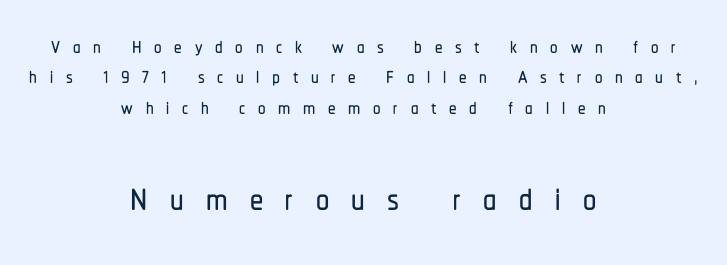
Q: Is the text italic (slanted)? A: No, it is upright.
Q: Is the typeface a serif or a sans-serif typeface? A: Sans-serif.
Q: Is the text underlined? A: No.
Q: How is the paragraph aligned? A: Centered.
Q: Is the spacing between letters normal or unusually wide? A: Unusually wide.
Q: Is the spacing between lines tight, normal or loose? A: Tight.
Q: Which block of text is set in a larger size, the first (top) or the second (bottom)? A: The second (bottom) one.
Q: Width (condensed, normal, or wide)? A: Condensed.
Q: Stroke contrast? A: Low.
Q: x-height? A: Medium.
Q: Monospaced? A: No.
